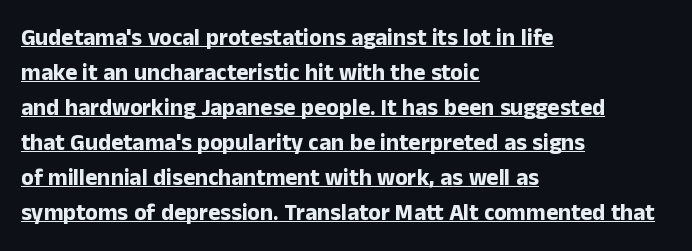
Strong, thick strokes mark this as bold type. If you drew a line through each stem, it would be perfectly vertical. The passage shown has conventional tracking throughout. Typeset ragged right — the left edge is the straight one.
